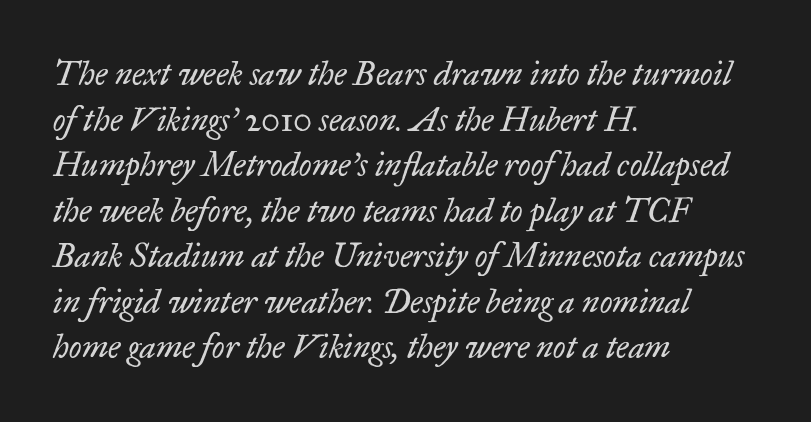
Q: Is the text bold? A: No.
Q: Is the text italic (slanted)? A: Yes, it leans right by about 17 degrees.
Q: Is the typeface a serif or a sans-serif typeface? A: Serif.
Q: Is the text underlined? A: No.
Q: How is the paragraph aligned? A: Left-aligned.
Q: Is the spacing between letters normal or unusually wide? A: Normal.
Q: Is the spacing between lines tight, normal or loose? A: Normal.
Q: Width (condensed, normal, or wide)? A: Normal.
Q: Stroke contrast? A: Low.
Q: x-height? A: Small.
Q: Monospaced? A: No.
